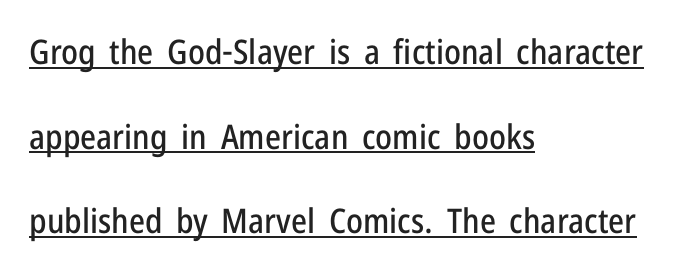
{"serif": "no", "italic": "no", "width": "condensed", "stroke_contrast": "low", "x_height": "medium", "monospaced": "no", "underline": "yes", "align": "left", "line_spacing": "loose", "line_spacing_ratio": 2.49, "letter_spacing": "normal", "letter_spacing_em": 0.0, "glyph_px": 34}
